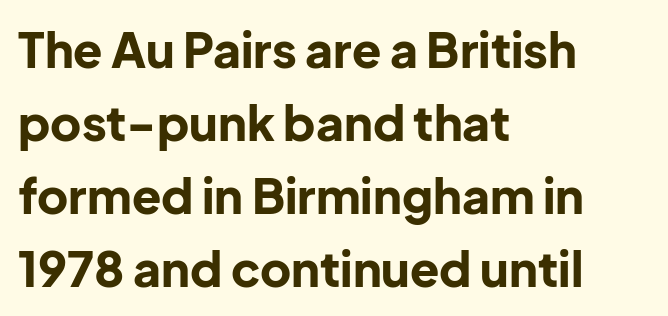
Think of a printed novel: that variable character pitch is what you see here. Rule under the text: the space is simply empty. The type is set solid horizontally, with unmodified tracking. Notice how thick the strokes are: this is what a full bold looks like.
